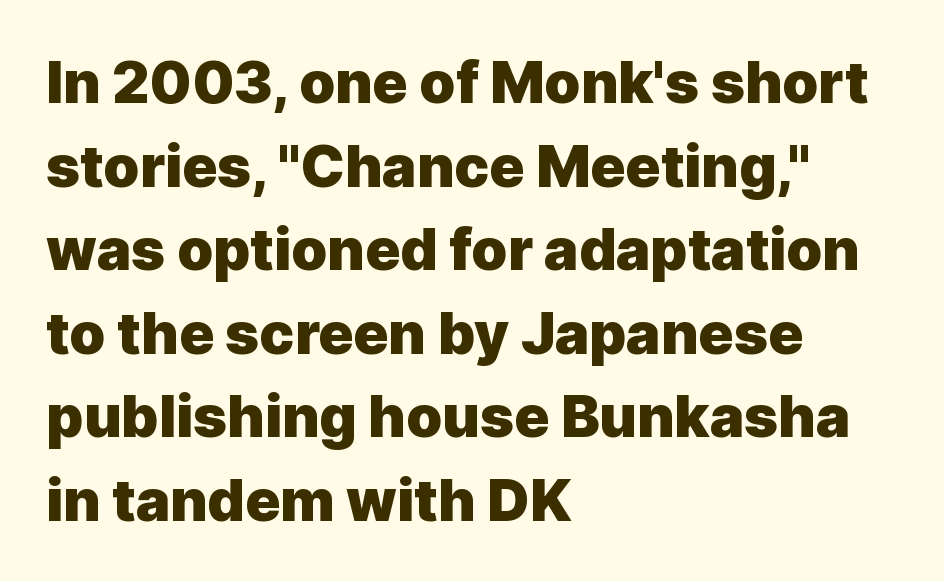
{"serif": "no", "italic": "no", "bold": "yes", "weight": "heavy", "width": "normal", "x_height": "medium", "monospaced": "no", "underline": "no", "align": "left", "line_spacing": "normal", "line_spacing_ratio": 1.44, "letter_spacing": "normal", "letter_spacing_em": 0.0, "glyph_px": 58}
